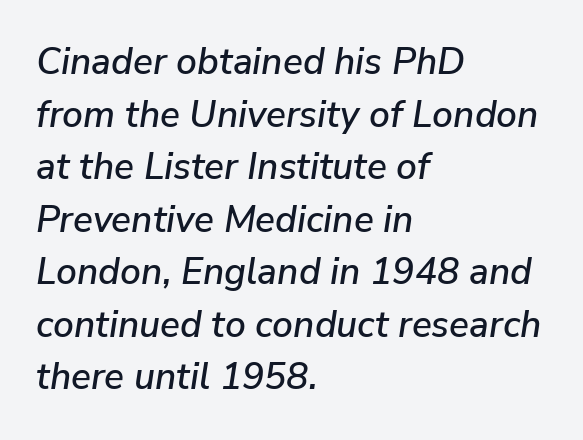
The image shows 37 px text type, italic (leaning right); set left-aligned, normal line spacing (1.42x), normal letter spacing, not underlined; low stroke contrast and a medium x-height.
